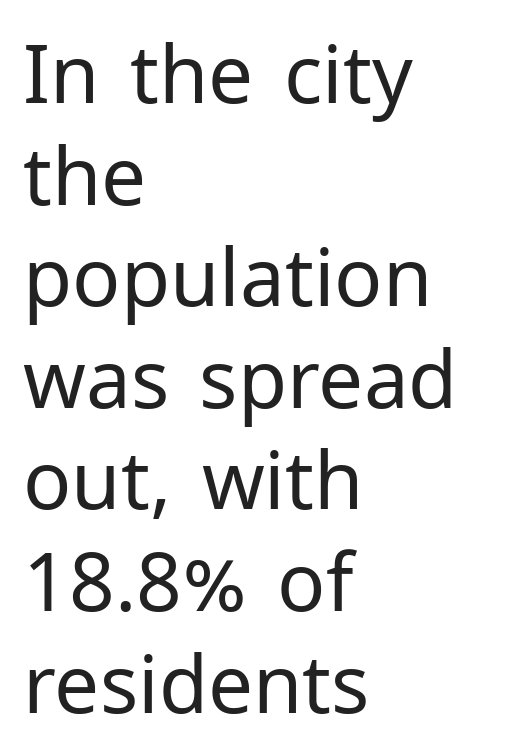
{"serif": "no", "italic": "no", "bold": "no", "weight": "regular", "width": "normal", "stroke_contrast": "low", "x_height": "medium", "monospaced": "no", "underline": "no", "align": "left", "line_spacing": "normal", "line_spacing_ratio": 1.27, "letter_spacing": "normal", "letter_spacing_em": 0.0, "glyph_px": 80}
